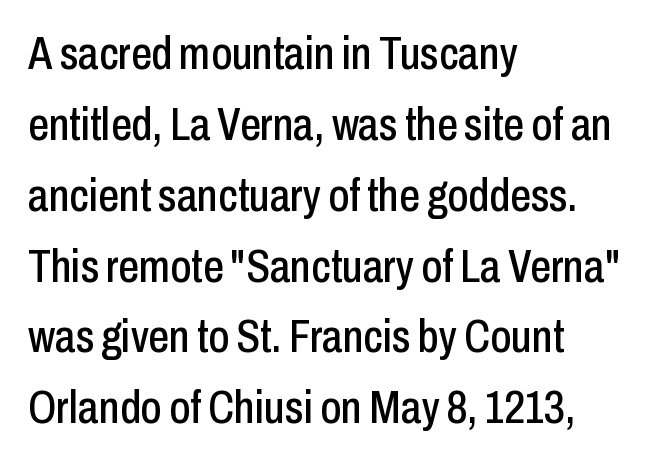
If you drew a line through each stem, it would be perfectly vertical. The designer went with a sans here, leaving each stem footless. Compared with a centered layout, this one pins lines to the left instead. A typesetter would call this leading conventional body-copy spacing. The area under the type is left untouched.
